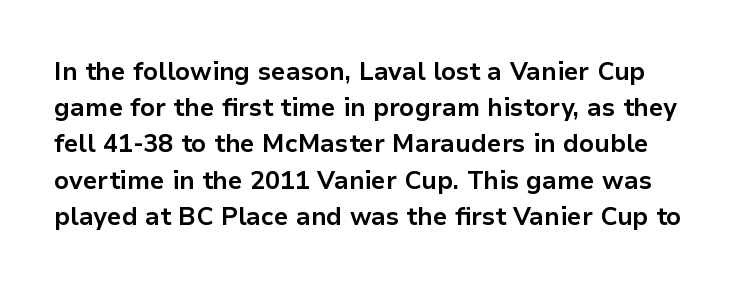
The image shows 25 px bold type, upright; set normal line spacing (1.45x), normal letter spacing, not underlined.
